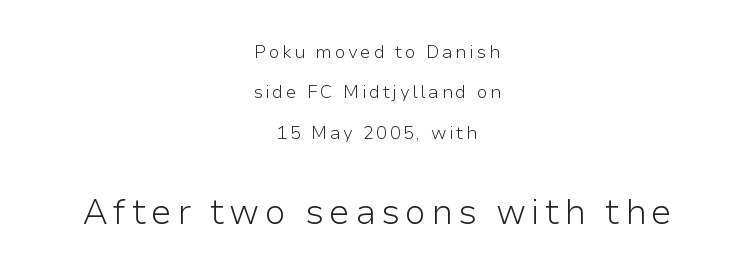
{"serif": "no", "italic": "no", "bold": "no", "weight": "light", "width": "normal", "stroke_contrast": "low", "x_height": "medium", "monospaced": "no", "underline": "no", "align": "center", "line_spacing": "loose", "line_spacing_ratio": 2.24, "larger_block": "second", "size_ratio": 1.94, "glyph_px": 35}
